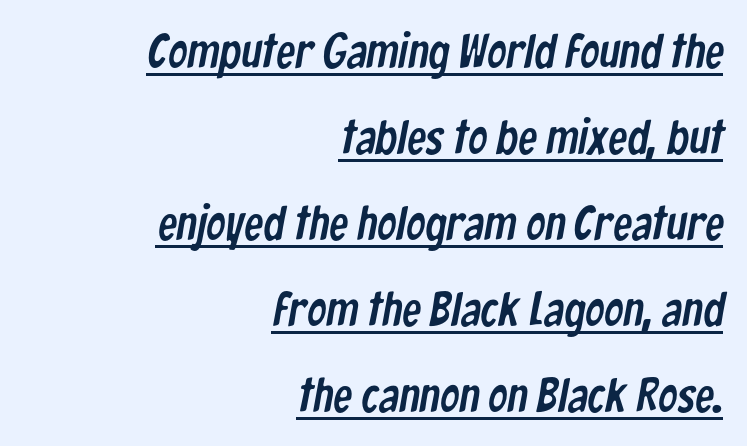
The image shows 48 px condensed sans-serif type; set right-aligned, line spacing 1.79x, normal letter spacing, underlined; low stroke contrast and a medium x-height.
